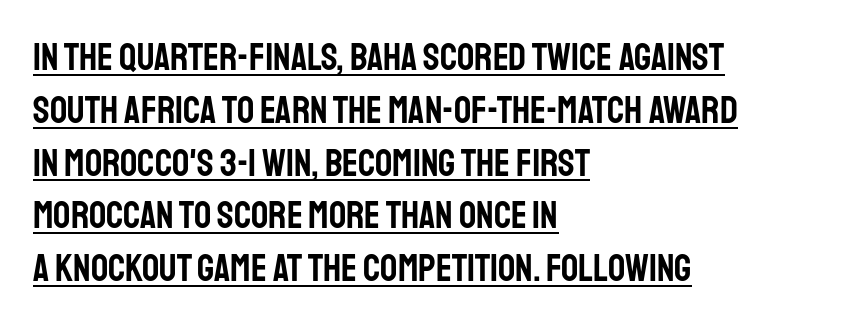
The image shows 38 px condensed sans-serif type, upright; set left-aligned, normal line spacing (1.39x), normal letter spacing, underlined; low stroke contrast and a large x-height.
